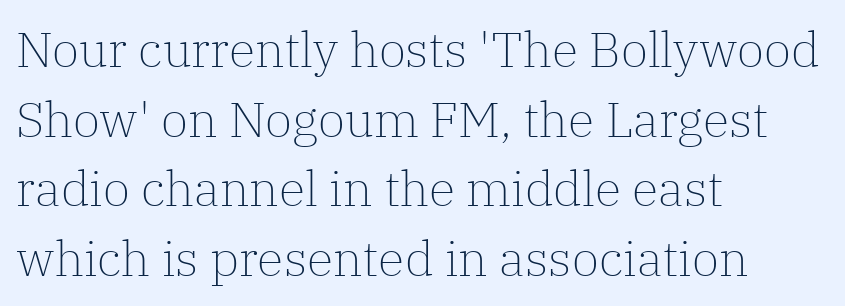
{"serif": "yes", "italic": "no", "bold": "no", "weight": "light", "width": "normal", "stroke_contrast": "low", "x_height": "medium", "monospaced": "no", "underline": "no", "align": "left", "line_spacing": "normal", "line_spacing_ratio": 1.42, "letter_spacing": "normal", "letter_spacing_em": 0.0, "glyph_px": 49}
